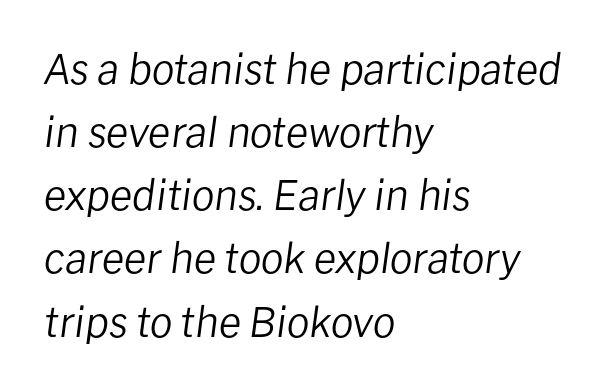
The tracking reads as untouched default to a designer's eye. Each stroke keeps to a modest, everyday thickness or less. When letters slant like this, we call the style italic. The zone under the glyphs is completely vacant. Casual observation: everything's shoved over to the left.
